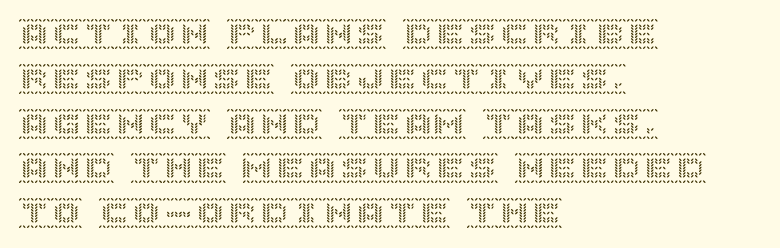
Q: Is the text italic (slanted)? A: No, it is upright.
Q: Is the text underlined? A: No.
Q: How is the paragraph aligned? A: Left-aligned.
Q: Is the spacing between letters normal or unusually wide? A: Normal.
Q: Is the spacing between lines tight, normal or loose? A: Normal.
Q: Width (condensed, normal, or wide)? A: Normal.
Q: x-height? A: Large.
